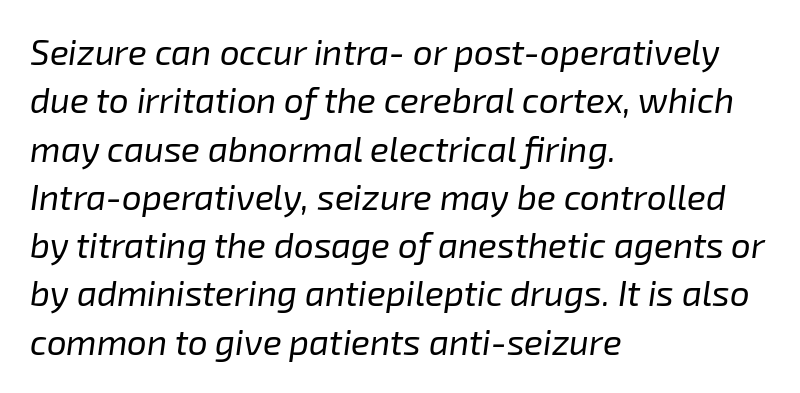
This sample keeps an unexceptional amount of space between lines. Every character sits at an angle, as italics do. The passage shown is not bold in any degree. Here the designer chose a conventional face with non-uniform glyph widths. Characters follow at the spacing the type designer built in. These lines are set flush left with a ragged right edge.
